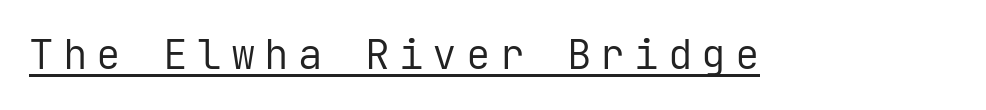
{"serif": "no", "italic": "no", "bold": "no", "weight": "regular", "width": "normal", "stroke_contrast": "low", "x_height": "medium", "monospaced": "yes", "underline": "yes", "letter_spacing": "wide", "letter_spacing_em": 0.22, "glyph_px": 41}
